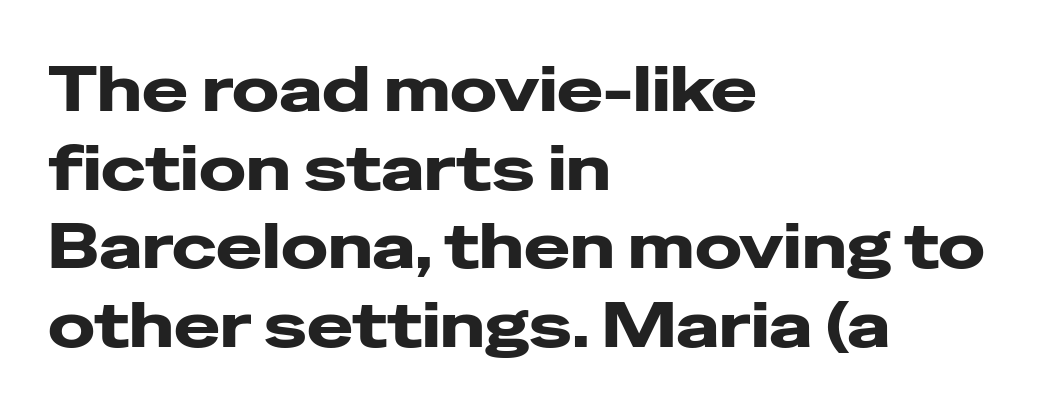
{"serif": "no", "italic": "no", "width": "wide", "stroke_contrast": "low", "x_height": "medium", "monospaced": "no", "underline": "no", "align": "left", "line_spacing": "normal", "line_spacing_ratio": 1.27, "letter_spacing": "normal", "letter_spacing_em": 0.0, "glyph_px": 62}
